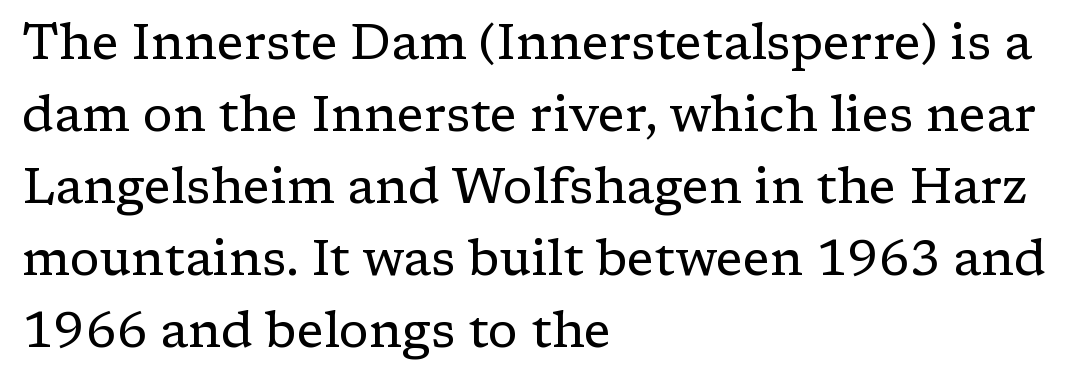
How are the letters spaced? Ordinarily, with no added tracking. Do the characters align in a grid? No, the font is proportional. The specimen reads as upright at a glance. Is there much room between lines? A standard amount, neither cramped nor airy.
